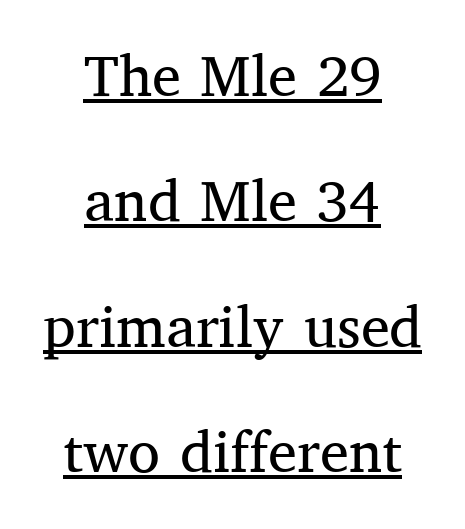
The image shows 58 px regular-weight serif type, upright; set centered, loose line spacing (2.16x), normal letter spacing, underlined; medium stroke contrast and a medium x-height.
